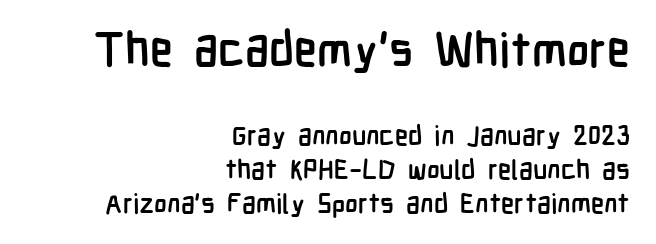
Evenly set lines give the paragraph a standard silhouette. Decoration check: the copy has no underline. The typeface chosen for these lines omits serifs. You could not count columns in this text — the font is proportionally spaced. Right-aligned paragraph, ragged on the left. Nope, not italic — everything's standing straight.
